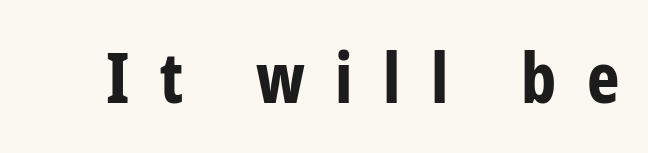
Q: Is the text bold? A: Yes.
Q: Is the text italic (slanted)? A: No, it is upright.
Q: Is the typeface a serif or a sans-serif typeface? A: Sans-serif.
Q: Is the text underlined? A: No.
Q: Is the spacing between letters normal or unusually wide? A: Unusually wide.
Q: Width (condensed, normal, or wide)? A: Condensed.
Q: Stroke contrast? A: Low.
Q: x-height? A: Medium.
Q: Monospaced? A: No.
